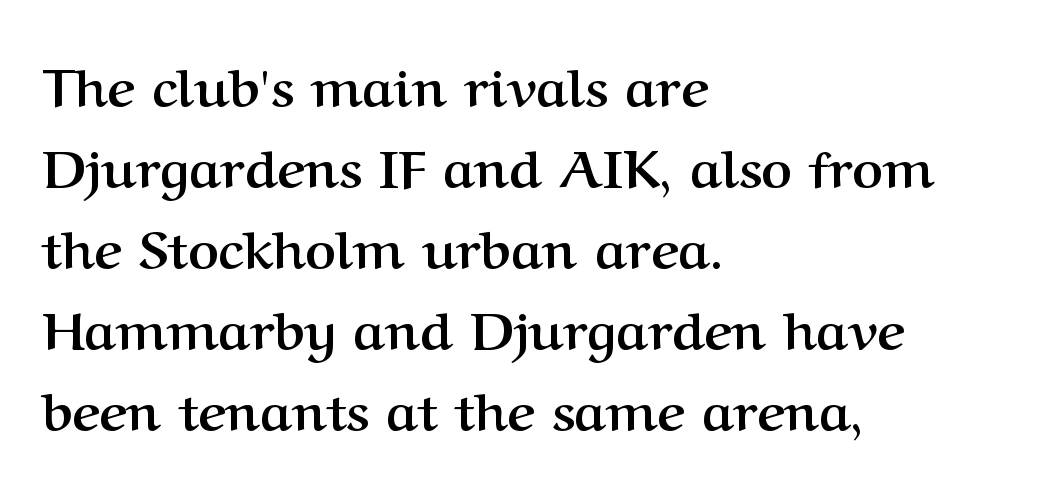
The image shows 53 px semibold serif type, upright; set left-aligned, normal line spacing (1.53x), normal letter spacing, not underlined; medium stroke contrast and a medium x-height.
